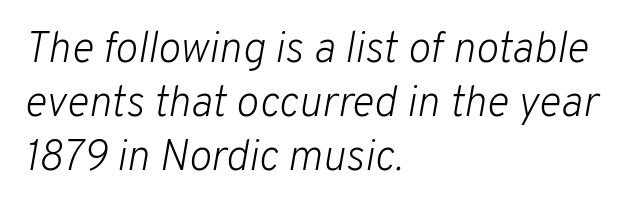
The image shows 43 px light type, italic (leaning right); set left-aligned, normal line spacing (1.26x), normal letter spacing, not underlined; low stroke contrast and a medium x-height.
